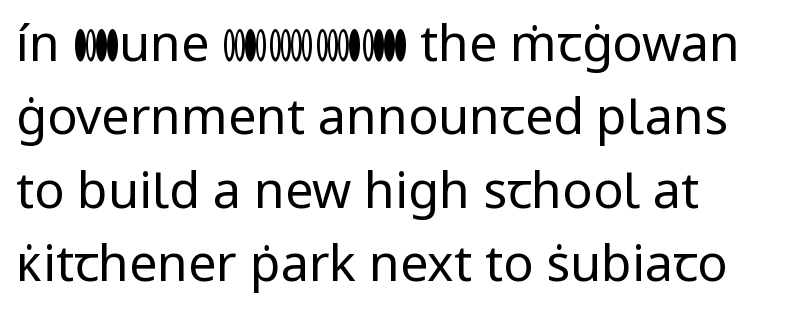
The image shows 50 px regular-weight sans-serif type, upright; set left-aligned, normal line spacing (1.47x), normal letter spacing, not underlined; low stroke contrast and a medium x-height.
